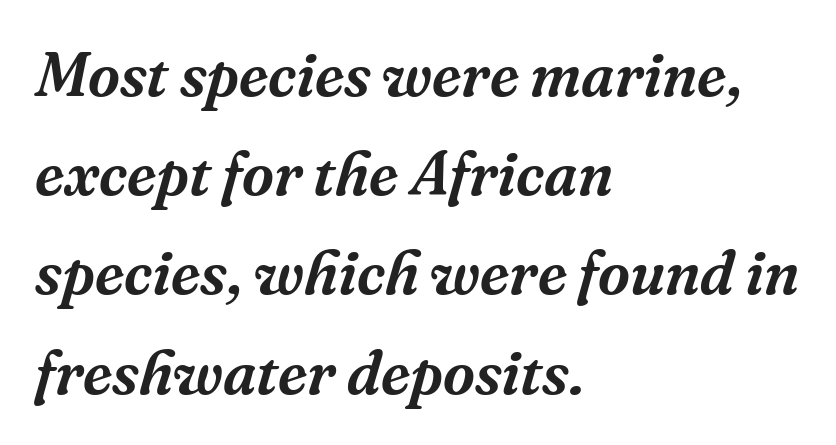
Q: Is the text italic (slanted)? A: Yes, it leans right by about 16 degrees.
Q: Is the typeface a serif or a sans-serif typeface? A: Serif.
Q: Is the text underlined? A: No.
Q: How is the paragraph aligned? A: Left-aligned.
Q: Is the spacing between letters normal or unusually wide? A: Normal.
Q: Is the spacing between lines tight, normal or loose? A: Normal.
Q: Width (condensed, normal, or wide)? A: Normal.
Q: Stroke contrast? A: Medium.
Q: x-height? A: Medium.
Q: Monospaced? A: No.
